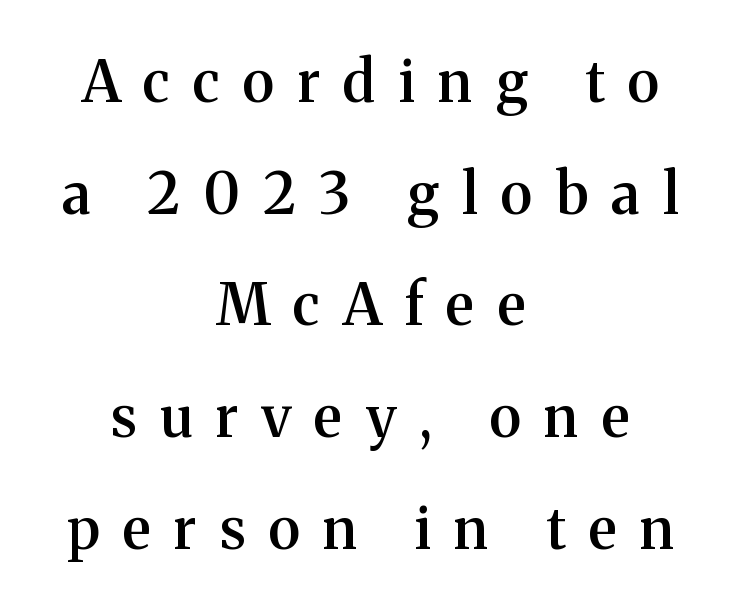
Teacher's note: observe the equal gaps on both sides — that is centered alignment. The passage shown is typeset with a serif family. Ascenders rise straight up at ninety degrees. The foot of each line stays bare and open.
